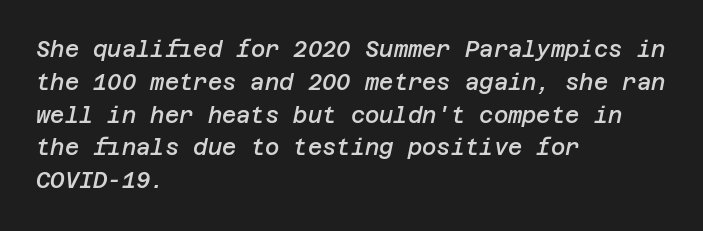
Q: Is the text bold? A: Semi-bold.
Q: Is the text italic (slanted)? A: Yes, it leans right by about 12 degrees.
Q: Is the text underlined? A: No.
Q: How is the paragraph aligned? A: Left-aligned.
Q: Is the spacing between letters normal or unusually wide? A: Normal.
Q: Is the spacing between lines tight, normal or loose? A: Normal.
